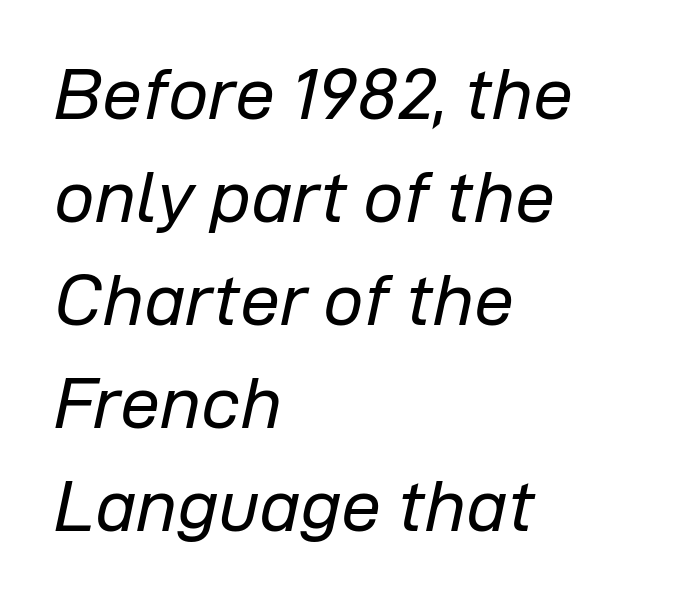
Rows of type keep a routine distance in the vertical direction. The rendering uses natural spacing where letterforms have individual widths. The gap between lines stays unmarked. The passage shown has conventional tracking throughout.
